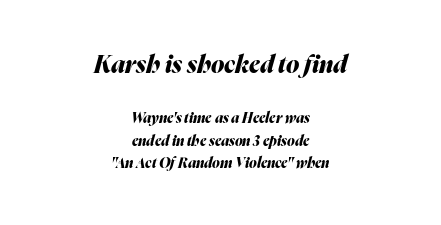
{"italic": "yes", "lean": "right", "slant_degrees": 16, "bold": "yes", "underline": "no", "align": "center", "line_spacing": "normal", "line_spacing_ratio": 1.62, "letter_spacing": "normal", "letter_spacing_em": 0.0, "larger_block": "first", "size_ratio": 1.71, "glyph_px": 24}
